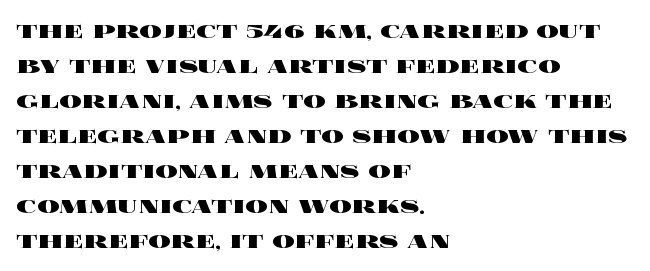
Q: Is the text bold? A: Yes.
Q: Is the text italic (slanted)? A: No, it is upright.
Q: Is the text underlined? A: No.
Q: How is the paragraph aligned? A: Left-aligned.
Q: Is the spacing between letters normal or unusually wide? A: Normal.
Q: Is the spacing between lines tight, normal or loose? A: Normal.
Q: Width (condensed, normal, or wide)? A: Wide.
Q: x-height? A: Large.
Q: Monospaced? A: No.
